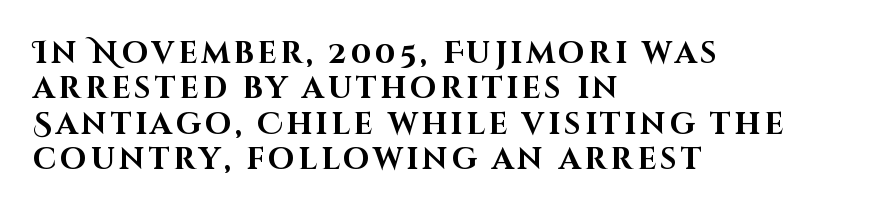
{"serif": "no", "italic": "no", "bold": "yes", "weight": "bold", "width": "normal", "stroke_contrast": "high", "x_height": "large", "monospaced": "no", "underline": "no", "align": "left", "line_spacing_ratio": 1.18, "glyph_px": 30}
